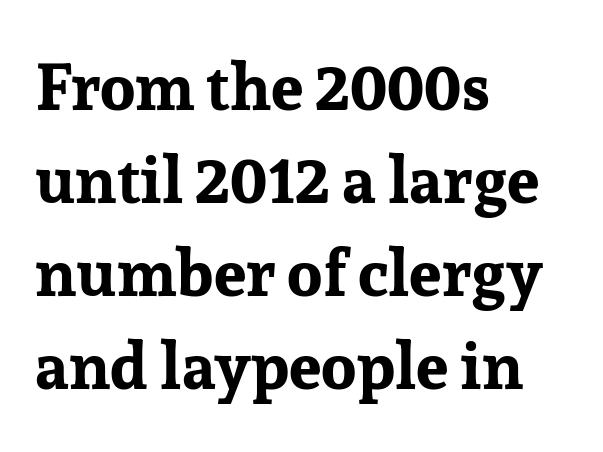
The image shows 65 px bold serif type, upright; set left-aligned, normal line spacing (1.43x), normal letter spacing, not underlined; low stroke contrast and a medium x-height.
